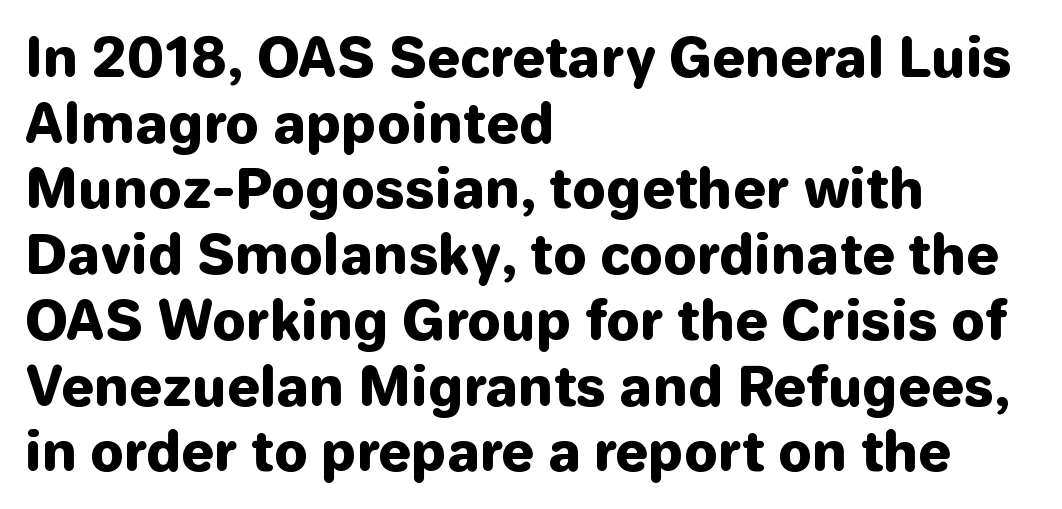
{"serif": "no", "italic": "no", "bold": "yes", "weight": "heavy", "width": "normal", "stroke_contrast": "low", "x_height": "medium", "monospaced": "no", "underline": "no", "align": "left", "line_spacing_ratio": 1.24, "letter_spacing": "normal", "letter_spacing_em": 0.0, "glyph_px": 53}
